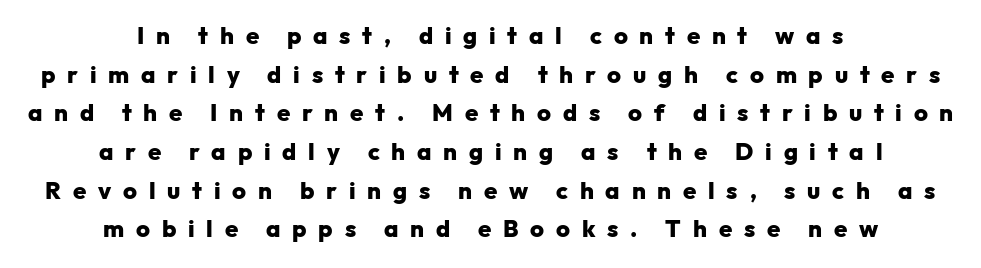
Q: Is the text bold? A: Yes.
Q: Is the text italic (slanted)? A: No, it is upright.
Q: Is the text underlined? A: No.
Q: How is the paragraph aligned? A: Centered.
Q: Is the spacing between letters normal or unusually wide? A: Unusually wide.
Q: Is the spacing between lines tight, normal or loose? A: Normal.
